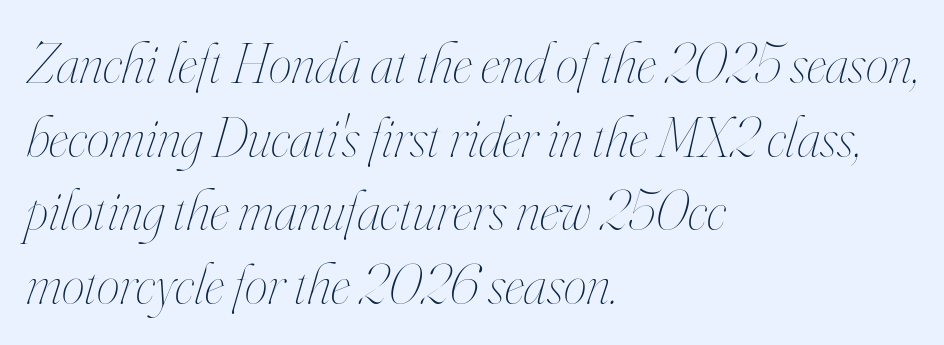
{"italic": "yes", "lean": "right", "slant_degrees": 16, "bold": "no", "weight": "thin", "width": "condensed", "stroke_contrast": "high", "x_height": "small", "monospaced": "no", "underline": "no", "align": "left", "line_spacing": "normal", "line_spacing_ratio": 1.27, "letter_spacing": "normal", "letter_spacing_em": 0.0, "glyph_px": 58}
